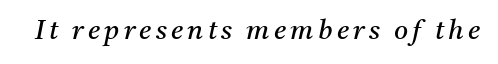
Underlining? Definitely not there. Stroke thickness stays within the range of a standard reading face or lighter. When letters slant like this, we call the style italic.
